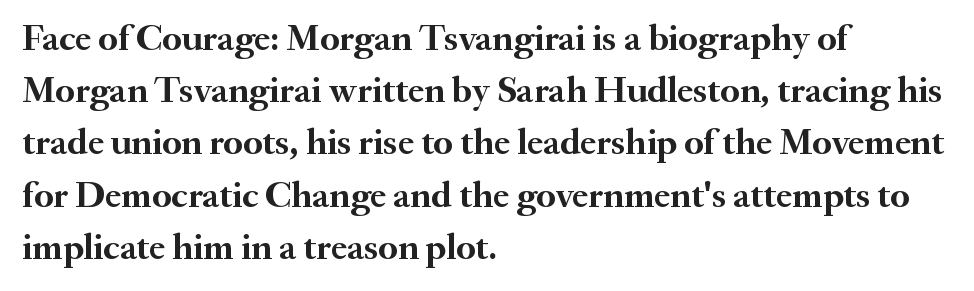
{"serif": "yes", "italic": "no", "bold": "yes", "weight": "semibold", "width": "normal", "stroke_contrast": "medium", "x_height": "small", "monospaced": "no", "underline": "no", "align": "left", "line_spacing": "normal", "line_spacing_ratio": 1.41, "letter_spacing": "normal", "letter_spacing_em": 0.0, "glyph_px": 37}
